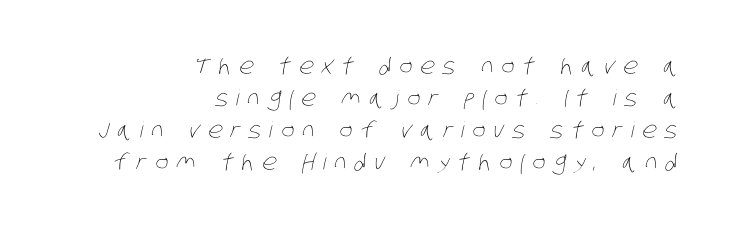
{"bold": "no", "underline": "no", "align": "right", "line_spacing": "normal", "line_spacing_ratio": 1.46, "letter_spacing": "wide", "letter_spacing_em": 0.37, "glyph_px": 22}
